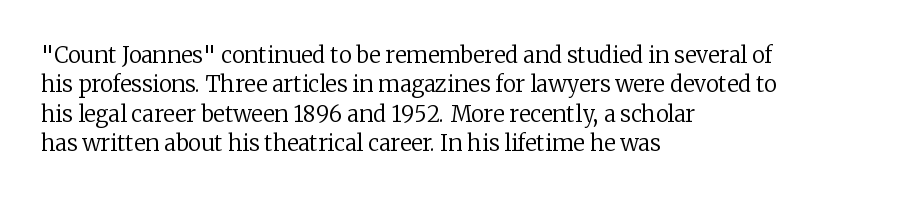
The image shows 22 px text type, upright; set left-aligned, normal line spacing (1.33x), normal letter spacing, not underlined.
